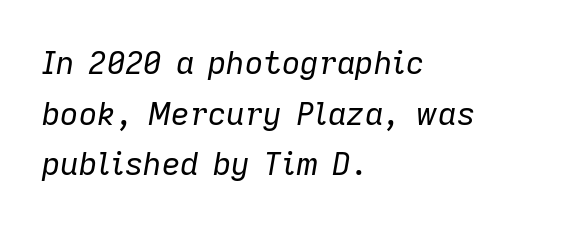
The tracking reads as untouched default to a designer's eye. Plain, unruled lines of type. The specimen reads as italic at a glance. The lines are quadded left. These lines are rendered in a variable-pitch font.
